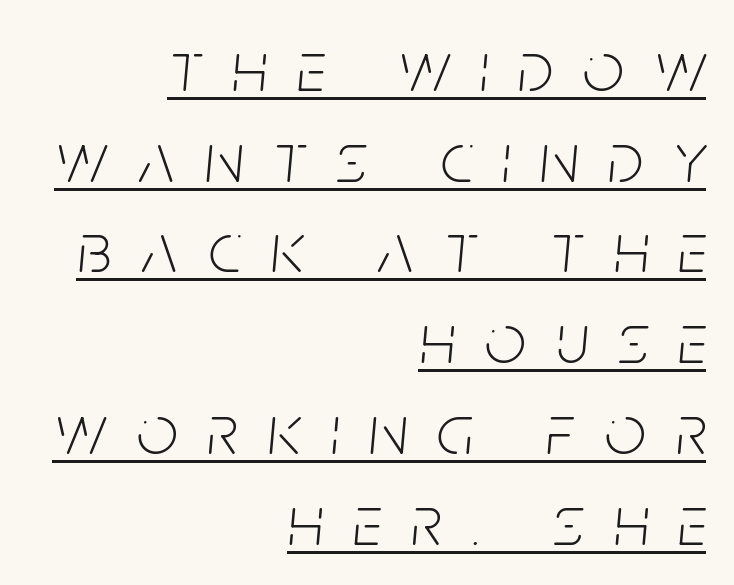
{"italic": "yes", "lean": "right", "slant_degrees": 5, "bold": "no", "weight": "light", "width": "condensed", "stroke_contrast": "low", "x_height": "large", "monospaced": "no", "underline": "yes", "align": "right", "line_spacing": "normal", "line_spacing_ratio": 1.26, "letter_spacing": "wide", "letter_spacing_em": 0.42, "glyph_px": 72}
